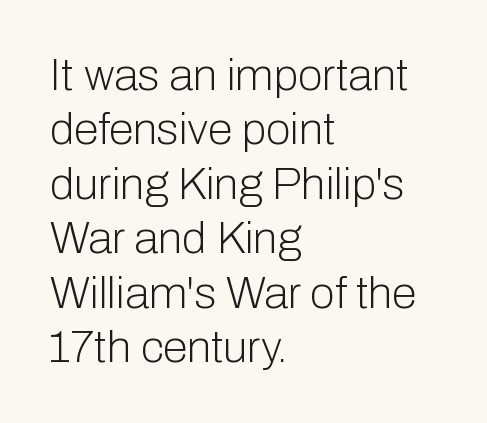
{"serif": "no", "italic": "no", "bold": "no", "weight": "light", "width": "normal", "stroke_contrast": "low", "x_height": "medium", "monospaced": "no", "underline": "no", "align": "left", "line_spacing_ratio": 1.21, "letter_spacing": "normal", "letter_spacing_em": 0.0, "glyph_px": 45}
